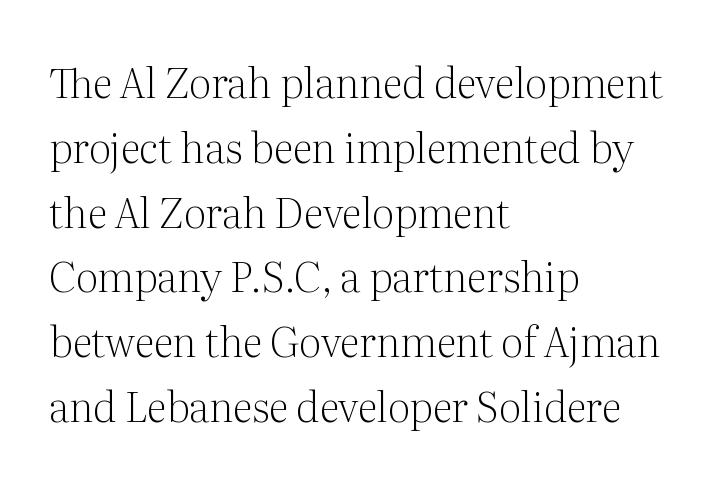
{"serif": "yes", "italic": "no", "bold": "no", "weight": "light", "width": "normal", "stroke_contrast": "medium", "x_height": "medium", "monospaced": "no", "underline": "no", "align": "left", "line_spacing": "normal", "line_spacing_ratio": 1.58, "letter_spacing": "normal", "letter_spacing_em": 0.0, "glyph_px": 41}
